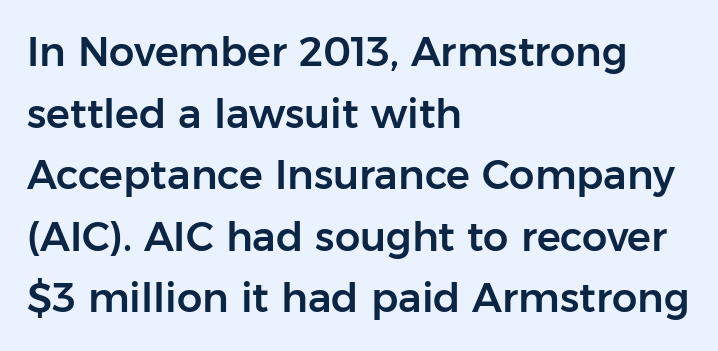
Q: Is the text italic (slanted)? A: No, it is upright.
Q: Is the typeface a serif or a sans-serif typeface? A: Sans-serif.
Q: Is the text underlined? A: No.
Q: How is the paragraph aligned? A: Left-aligned.
Q: Is the spacing between letters normal or unusually wide? A: Normal.
Q: Is the spacing between lines tight, normal or loose? A: Normal.
Q: Width (condensed, normal, or wide)? A: Normal.
Q: Stroke contrast? A: Low.
Q: x-height? A: Medium.
Q: Monospaced? A: No.
